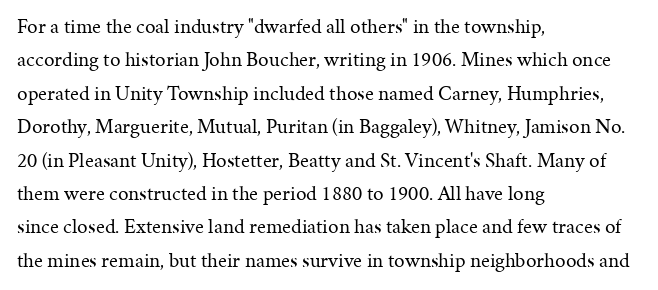
Q: Is the text bold? A: No.
Q: Is the text italic (slanted)? A: No, it is upright.
Q: Is the text underlined? A: No.
Q: How is the paragraph aligned? A: Left-aligned.
Q: Is the spacing between letters normal or unusually wide? A: Normal.
Q: Is the spacing between lines tight, normal or loose? A: Normal.
